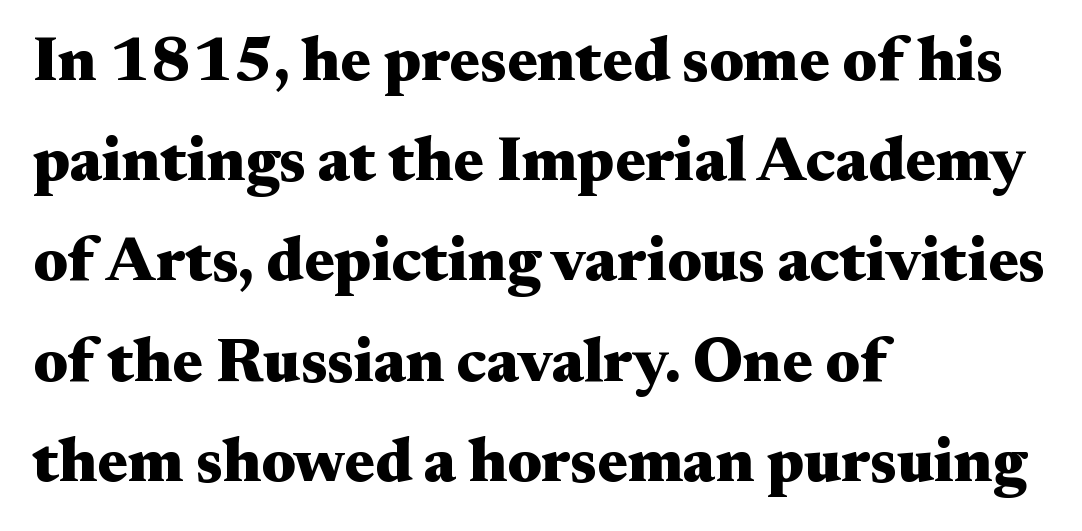
The compositor pushed each line to the left boundary. Bold? Absolutely — the strokes are thick and heavy. Typographically, this falls in the serif category. Line spacing here is normal.
